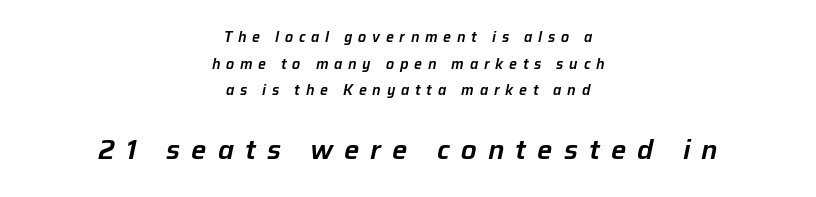
The image shows 27 px text type, italic (leaning right); set centered, loose line spacing (1.91x), unusually wide letter spacing (+0.41 em), not underlined; the second (bottom) block is 1.93x larger.
